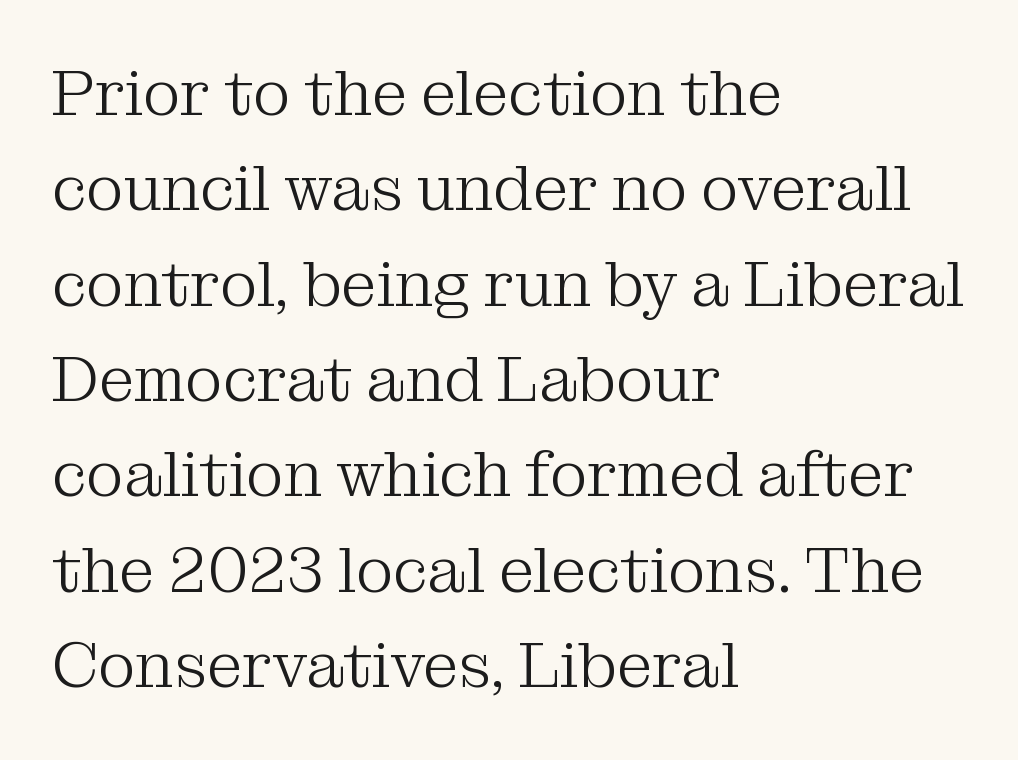
{"serif": "yes", "italic": "no", "bold": "no", "weight": "light", "width": "normal", "stroke_contrast": "medium", "x_height": "medium", "monospaced": "no", "underline": "no", "align": "left", "line_spacing": "normal", "line_spacing_ratio": 1.49, "letter_spacing": "normal", "letter_spacing_em": 0.0, "glyph_px": 64}
